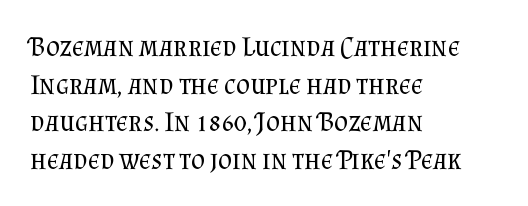
Q: Is the text bold? A: No.
Q: Is the text italic (slanted)? A: No, it is upright.
Q: Is the text underlined? A: No.
Q: How is the paragraph aligned? A: Left-aligned.
Q: Is the spacing between letters normal or unusually wide? A: Normal.
Q: Is the spacing between lines tight, normal or loose? A: Normal.
